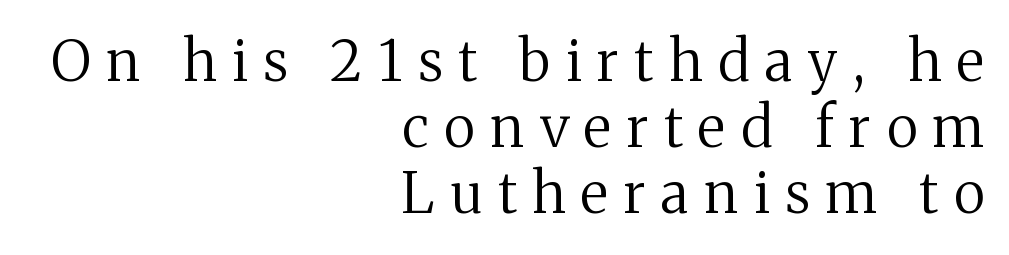
The letters stand upright; this is a roman face. You can tell from the footed stems that serif type was used. On a weight scale, this lands at 450 or below. Is this a fixed-width face? No — the glyphs have proportional, varying widths. The letters are spread apart with noticeably loose tracking. The string is rendered with underlining switched off.
